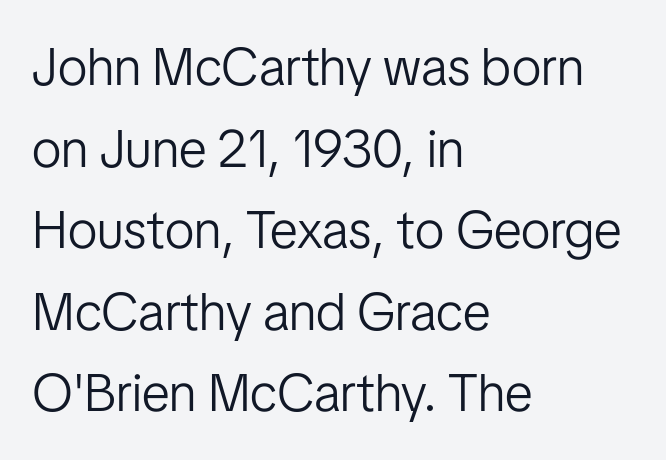
The image shows 53 px light, condensed sans-serif type, upright; set left-aligned, normal line spacing (1.54x), normal letter spacing, not underlined; low stroke contrast and a medium x-height.
